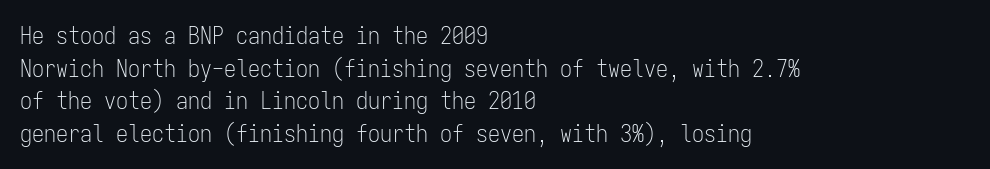
Q: Is the text bold? A: No.
Q: Is the text italic (slanted)? A: No, it is upright.
Q: Is the text underlined? A: No.
Q: How is the paragraph aligned? A: Left-aligned.
Q: Is the spacing between letters normal or unusually wide? A: Normal.
Q: Is the spacing between lines tight, normal or loose? A: Normal.
